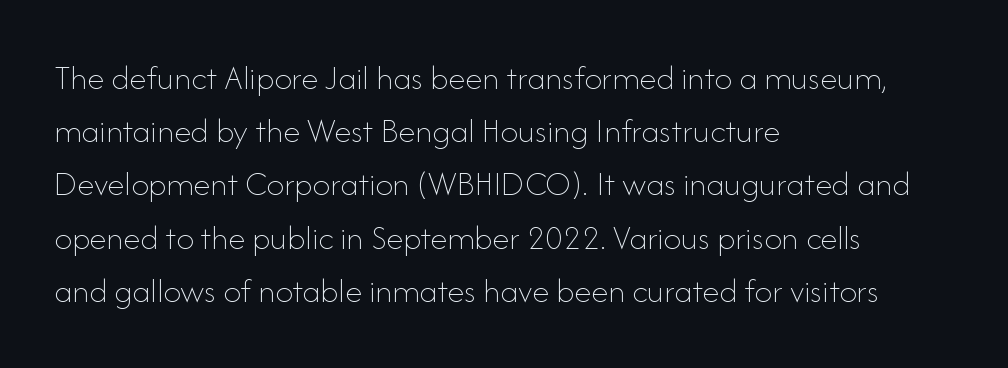
Q: Is the text bold? A: No.
Q: Is the text italic (slanted)? A: No, it is upright.
Q: Is the text underlined? A: No.
Q: How is the paragraph aligned? A: Left-aligned.
Q: Is the spacing between letters normal or unusually wide? A: Normal.
Q: Is the spacing between lines tight, normal or loose? A: Normal.
Q: Width (condensed, normal, or wide)? A: Normal.
Q: Stroke contrast? A: Low.
Q: x-height? A: Small.
Q: Monospaced? A: No.
